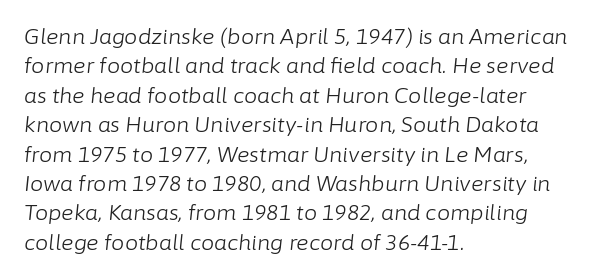
{"italic": "yes", "lean": "right", "slant_degrees": 6, "bold": "no", "underline": "no", "align": "left", "line_spacing": "normal", "line_spacing_ratio": 1.4, "letter_spacing": "normal", "letter_spacing_em": 0.0, "glyph_px": 21}
